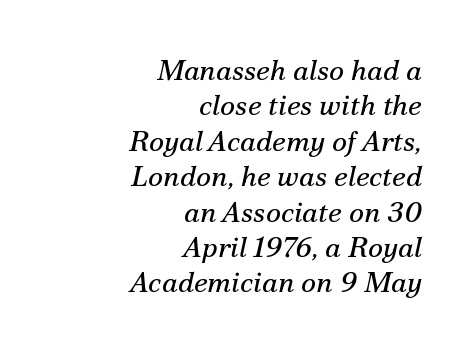
The strokes carry an ordinary text weight at most. Caption: standard tracking, unaltered. A bare baseline throughout the passage. Is this a fixed-width face? No — the glyphs have proportional, varying widths. The face used here is seriffed, in the tradition of book romans. Would a proofreader flag this as italicized? Yes.
